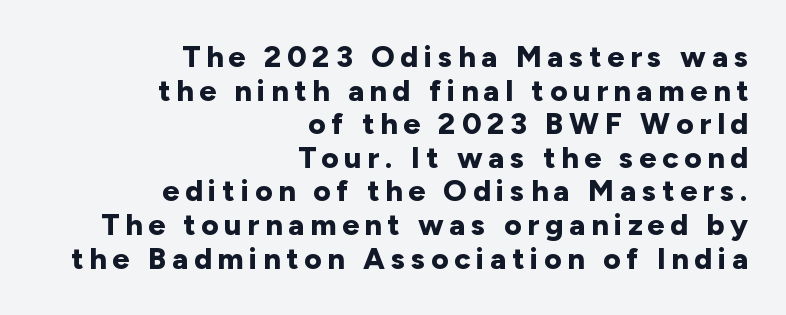
Q: Is the text bold? A: Yes.
Q: Is the text italic (slanted)? A: No, it is upright.
Q: Is the typeface a serif or a sans-serif typeface? A: Sans-serif.
Q: Is the text underlined? A: No.
Q: How is the paragraph aligned? A: Right-aligned.
Q: Is the spacing between lines tight, normal or loose? A: Tight.
Q: Width (condensed, normal, or wide)? A: Normal.
Q: Stroke contrast? A: Low.
Q: x-height? A: Medium.
Q: Monospaced? A: No.
